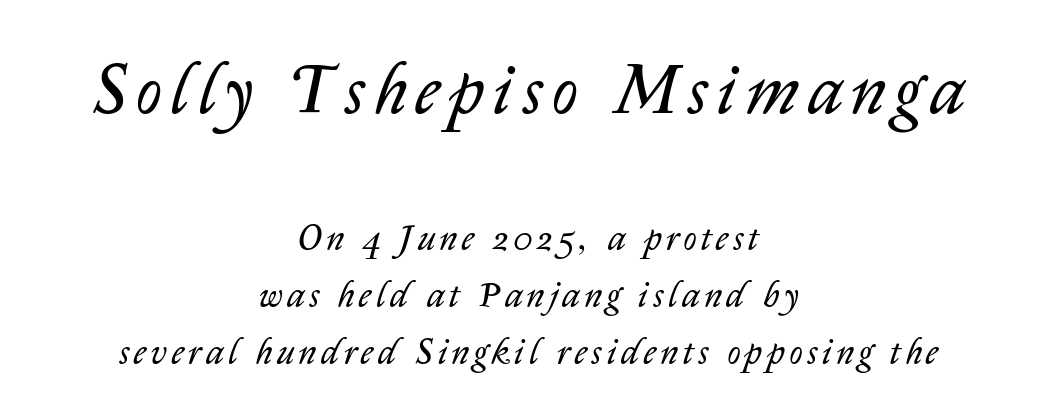
Q: Is the text bold? A: No.
Q: Is the text italic (slanted)? A: Yes, it leans right by about 14 degrees.
Q: Is the text underlined? A: No.
Q: How is the paragraph aligned? A: Centered.
Q: Is the spacing between lines tight, normal or loose? A: Normal.
Q: Which block of text is set in a larger size, the first (top) or the second (bottom)? A: The first (top) one.
Q: Width (condensed, normal, or wide)? A: Normal.
Q: Stroke contrast? A: Low.
Q: x-height? A: Medium.
Q: Monospaced? A: No.
